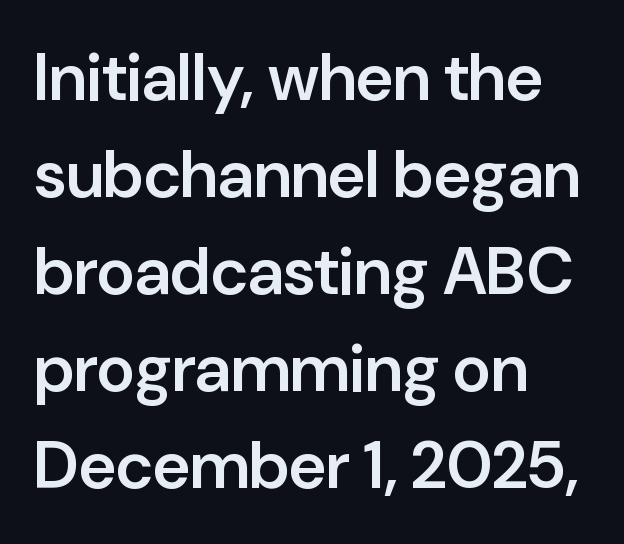
The image shows 66 px semibold sans-serif type, upright; set left-aligned, normal line spacing (1.47x), normal letter spacing, not underlined; low stroke contrast and a medium x-height.
